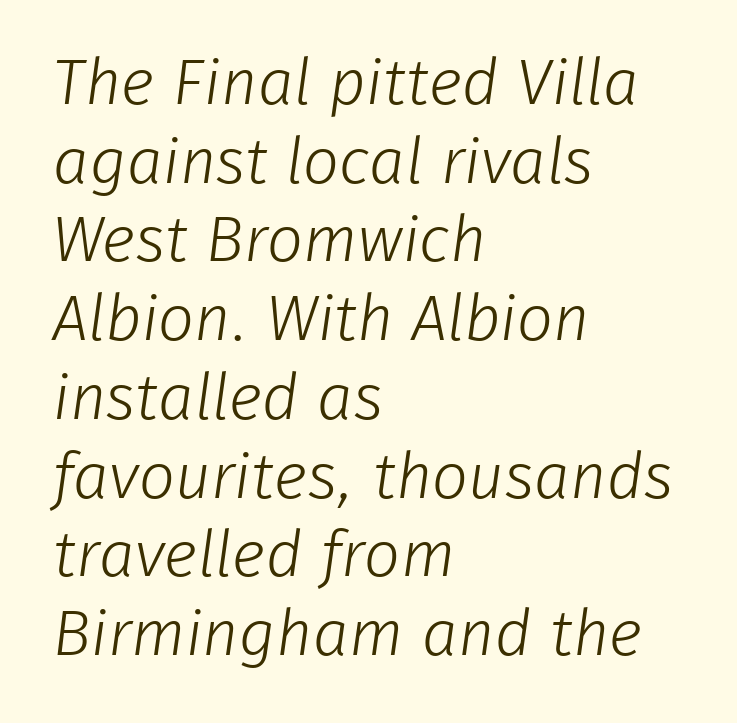
{"serif": "no", "bold": "no", "weight": "light", "width": "normal", "stroke_contrast": "low", "x_height": "medium", "monospaced": "no", "underline": "no", "align": "left", "line_spacing_ratio": 1.23, "letter_spacing": "normal", "letter_spacing_em": 0.0, "glyph_px": 64}
